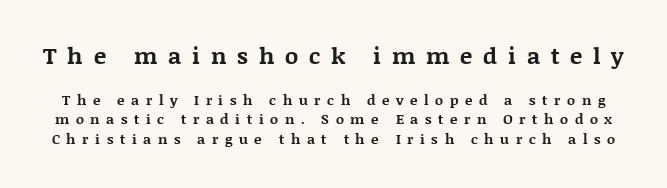
The image shows 23 px bold type, upright; set normal line spacing (1.38x), unusually wide letter spacing (+0.47 em), not underlined; the first (top) block is 1.64x larger.
